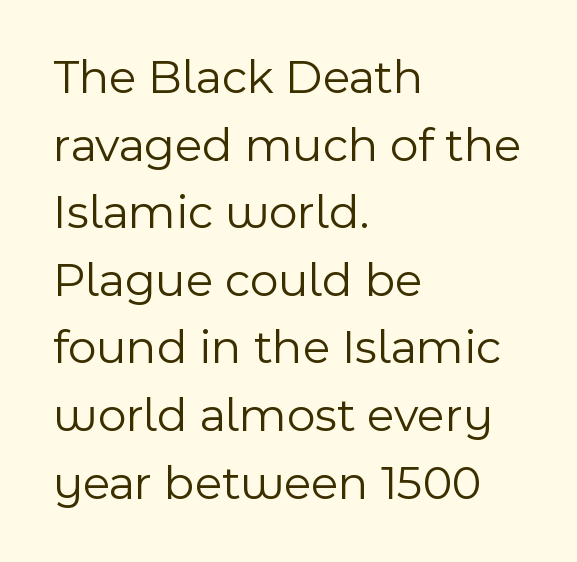
The image shows 49 px light sans-serif type, upright; set left-aligned, normal line spacing (1.38x), normal letter spacing, not underlined; a medium x-height.
